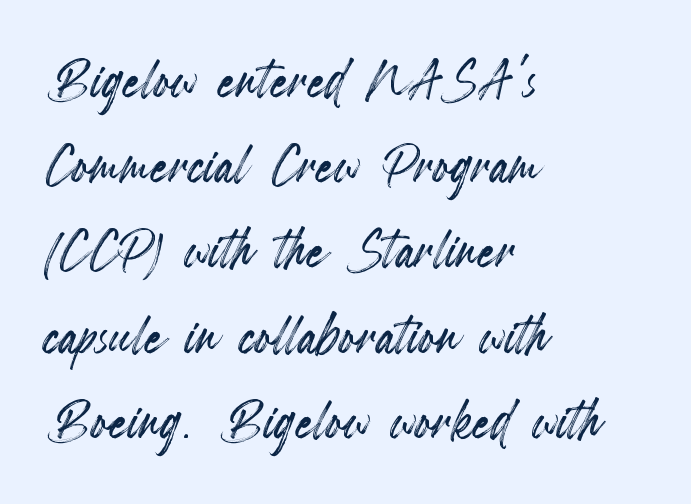
The image shows 71 px condensed type; set left-aligned, line spacing 1.2x, normal letter spacing, not underlined; a small x-height.
